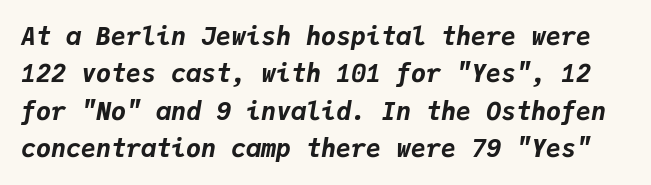
{"italic": "yes", "lean": "right", "slant_degrees": 9, "bold": "yes", "underline": "no", "line_spacing": "normal", "line_spacing_ratio": 1.5, "letter_spacing": "normal", "letter_spacing_em": 0.0, "glyph_px": 25}
